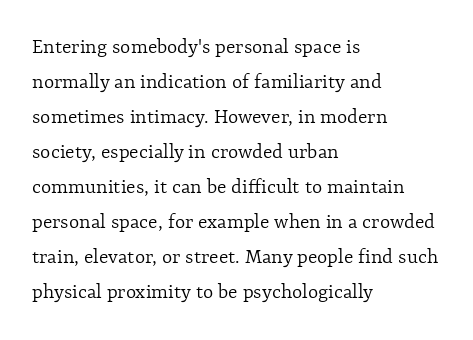
The image shows 22 px text type, upright; set left-aligned, normal line spacing (1.59x), normal letter spacing, not underlined.
